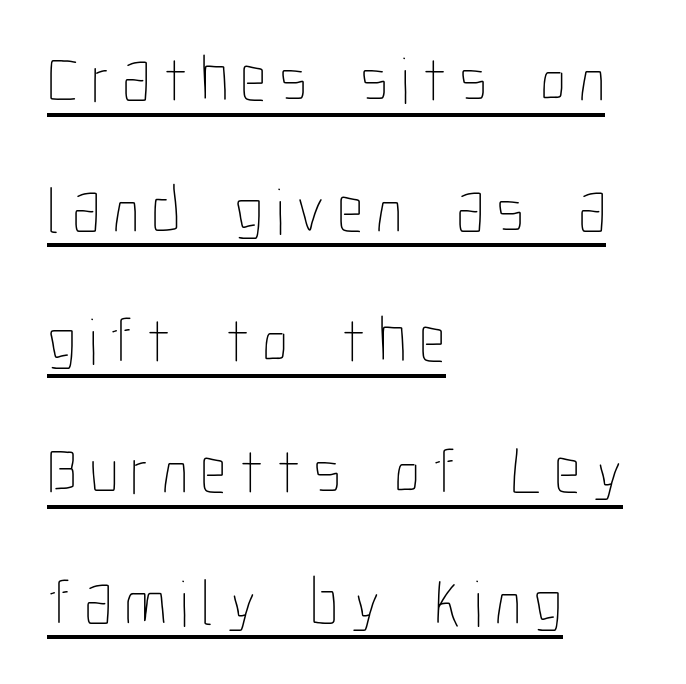
{"italic": "no", "bold": "no", "weight": "thin", "width": "condensed", "stroke_contrast": "low", "x_height": "medium", "monospaced": "no", "underline": "yes", "align": "left", "line_spacing": "loose", "line_spacing_ratio": 1.98, "glyph_px": 66}
